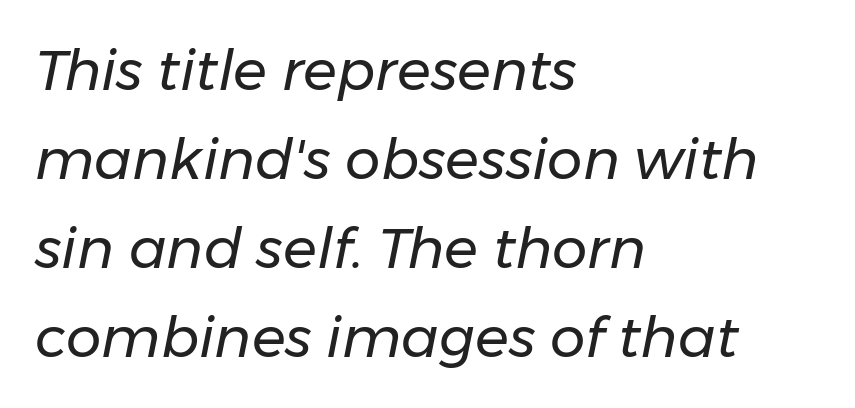
{"italic": "yes", "lean": "right", "slant_degrees": 11, "bold": "no", "weight": "regular", "width": "normal", "stroke_contrast": "low", "x_height": "medium", "monospaced": "no", "underline": "no", "align": "left", "line_spacing": "normal", "line_spacing_ratio": 1.59, "letter_spacing": "normal", "letter_spacing_em": 0.0, "glyph_px": 56}
